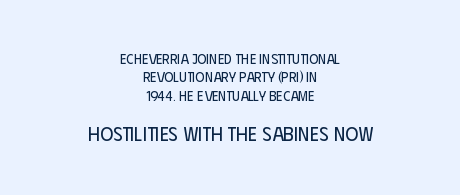
The image shows 20 px text type, upright; set centered, normal line spacing (1.31x), normal letter spacing, not underlined; the second (bottom) block is 1.43x larger.
